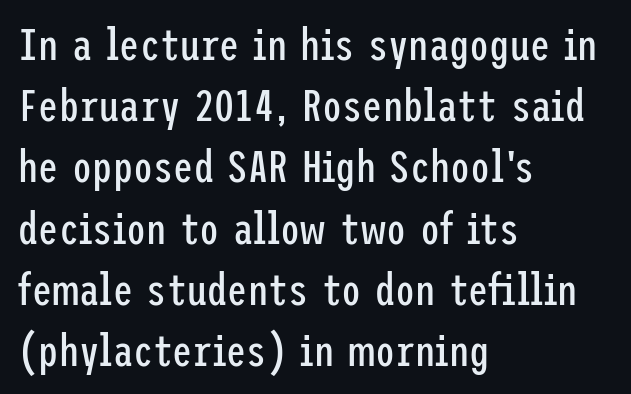
Underlining? Definitely not there. The gaps between neighbouring characters are ordinary and unremarkable. Italic: no, the glyphs are upright roman. The letters look calm and open, with moderate or lighter stems. Typographically, this falls in the sans-serif category. Whoever set this chose a conventional vertical rhythm.
